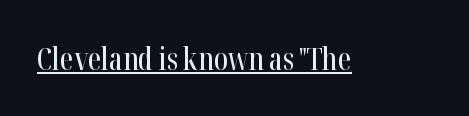
{"serif": "yes", "italic": "no", "width": "condensed", "stroke_contrast": "high", "x_height": "medium", "monospaced": "no", "underline": "yes", "letter_spacing": "normal", "letter_spacing_em": 0.0, "glyph_px": 30}
